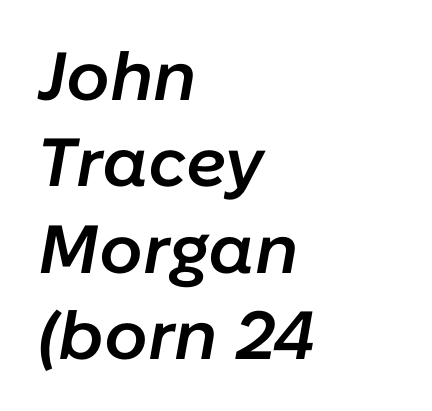
{"italic": "yes", "lean": "right", "slant_degrees": 10, "bold": "semi", "weight": "semibold", "width": "normal", "stroke_contrast": "low", "x_height": "medium", "monospaced": "no", "underline": "no", "align": "left", "line_spacing": "normal", "line_spacing_ratio": 1.27, "letter_spacing": "normal", "letter_spacing_em": 0.0, "glyph_px": 68}
